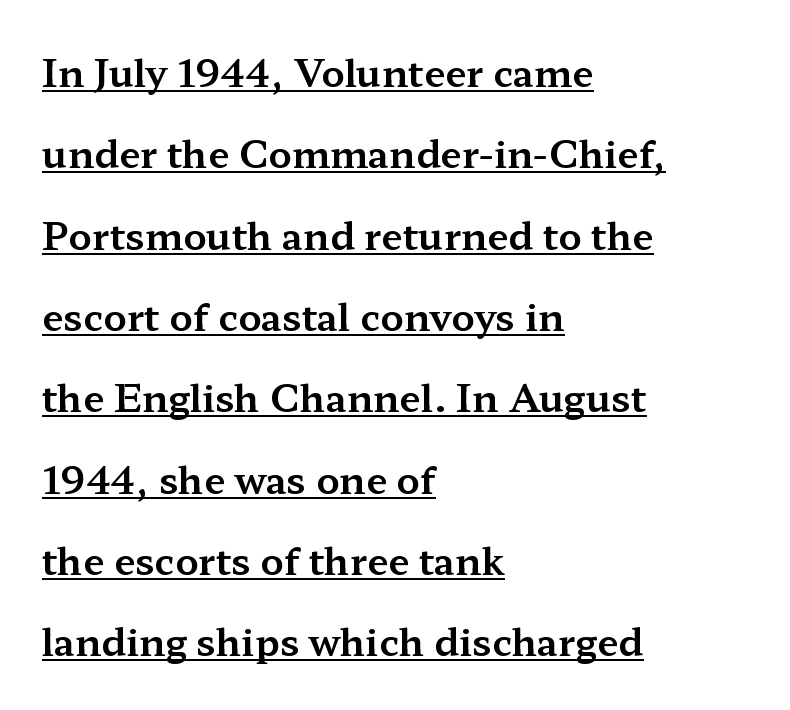
Q: Is the text italic (slanted)? A: No, it is upright.
Q: Is the typeface a serif or a sans-serif typeface? A: Serif.
Q: Is the text underlined? A: Yes.
Q: How is the paragraph aligned? A: Left-aligned.
Q: Is the spacing between letters normal or unusually wide? A: Normal.
Q: Is the spacing between lines tight, normal or loose? A: Loose.
Q: Width (condensed, normal, or wide)? A: Wide.
Q: Stroke contrast? A: Medium.
Q: x-height? A: Medium.
Q: Monospaced? A: No.
